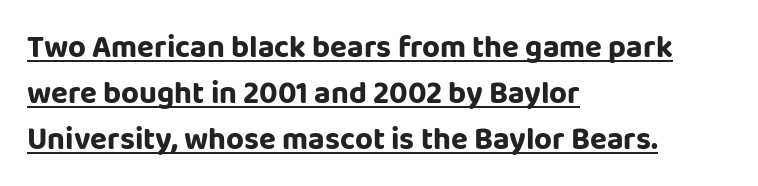
A classic flush-left, rag-right setting is used for this passage. Caption: lettering with a line underneath. Italic: no, the glyphs are upright roman. Compared with typical body copy, the letter spacing here is the same.
